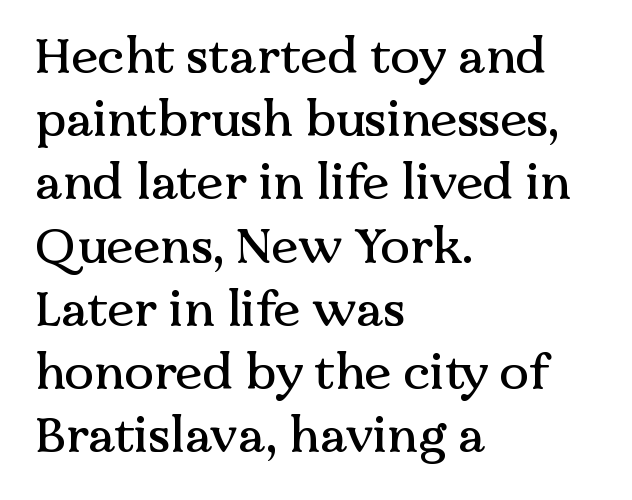
The image shows 49 px serif type, upright; set left-aligned, normal line spacing (1.29x), normal letter spacing, not underlined; medium stroke contrast and a medium x-height.
